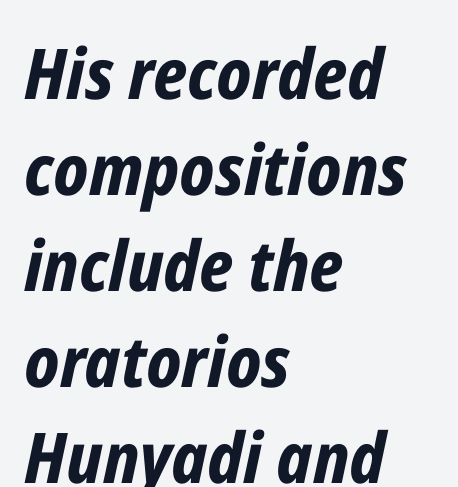
{"italic": "yes", "lean": "right", "slant_degrees": 12, "bold": "yes", "weight": "bold", "width": "condensed", "stroke_contrast": "low", "x_height": "medium", "monospaced": "no", "underline": "no", "align": "left", "line_spacing": "normal", "line_spacing_ratio": 1.37, "letter_spacing": "normal", "letter_spacing_em": 0.0, "glyph_px": 70}
